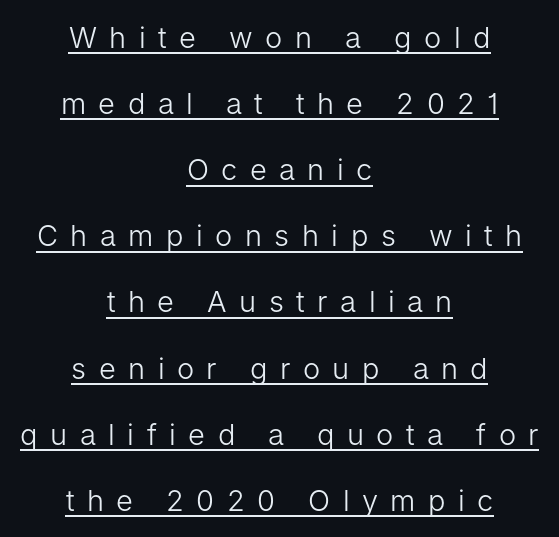
Q: Is the text bold? A: No.
Q: Is the text italic (slanted)? A: No, it is upright.
Q: Is the typeface a serif or a sans-serif typeface? A: Sans-serif.
Q: Is the text underlined? A: Yes.
Q: How is the paragraph aligned? A: Centered.
Q: Is the spacing between letters normal or unusually wide? A: Unusually wide.
Q: Is the spacing between lines tight, normal or loose? A: Loose.
Q: Width (condensed, normal, or wide)? A: Normal.
Q: Stroke contrast? A: Low.
Q: x-height? A: Medium.
Q: Monospaced? A: No.
